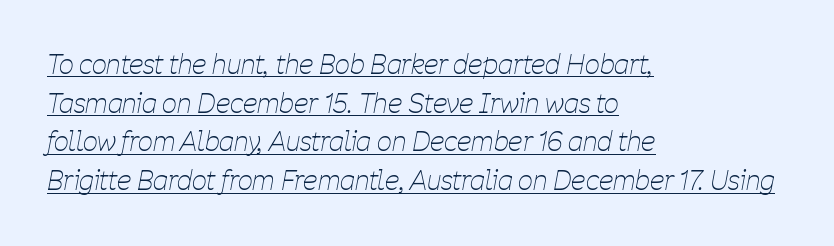
Vertically, the passage feels balanced, rows spaced as you'd expect. Is the letter spacing exaggerated? No — it looks like the ordinary default. The typography opts for an oblique posture over an upright one. These lines are set flush left with a ragged right edge. Is this a heavy cut? Hardly; it is regular or lighter.
